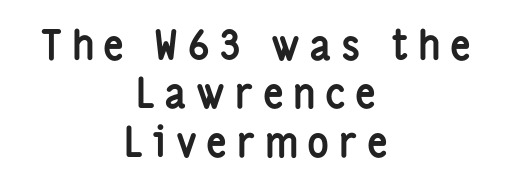
The image shows 41 px semibold, condensed sans-serif type, upright; set centered, line spacing 1.18x, unusually wide letter spacing (+0.23 em), not underlined; low stroke contrast and a medium x-height.
